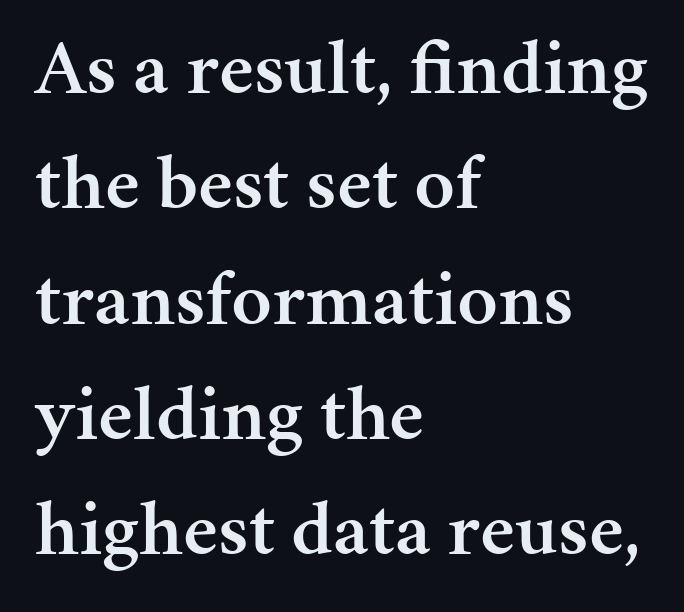
Does the copy run flush right? No — it runs flush left. This sample uses an upright cut, with every glyph sitting square on the baseline. Horizontal bands of white between lines are of average thickness. These lines are rendered in a variable-pitch font. I'd describe the lettering as semibold — firm but not a full bold.
